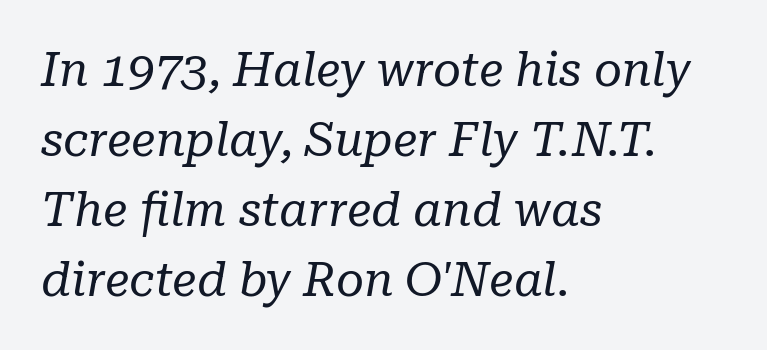
{"serif": "yes", "italic": "yes", "lean": "right", "slant_degrees": 10, "bold": "no", "weight": "regular", "width": "normal", "stroke_contrast": "low", "x_height": "medium", "monospaced": "no", "underline": "no", "align": "left", "line_spacing": "normal", "line_spacing_ratio": 1.46, "letter_spacing": "normal", "letter_spacing_em": 0.0, "glyph_px": 48}
